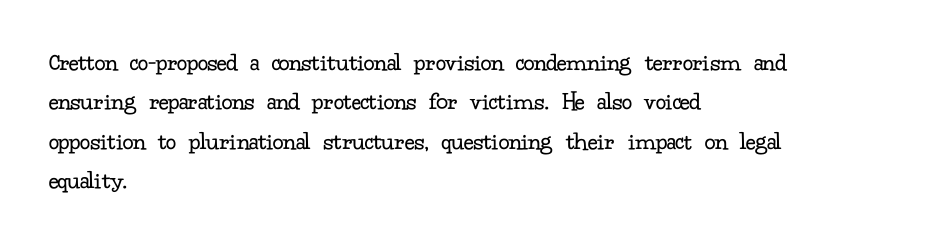
Q: Is the text bold? A: No.
Q: Is the text italic (slanted)? A: No, it is upright.
Q: Is the text underlined? A: No.
Q: How is the paragraph aligned? A: Left-aligned.
Q: Is the spacing between letters normal or unusually wide? A: Normal.
Q: Is the spacing between lines tight, normal or loose? A: Normal.
